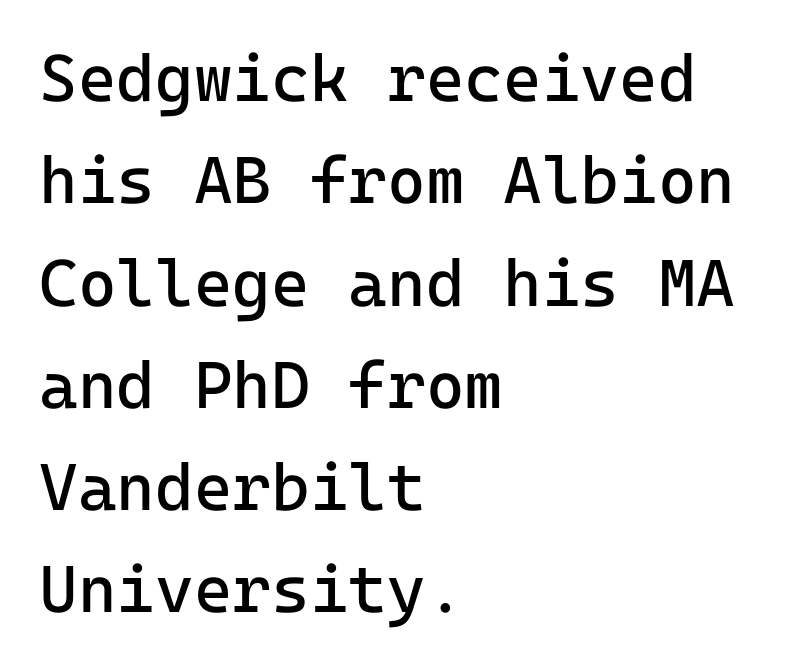
The image shows 66 px regular-weight sans-serif type, upright; set left-aligned, normal line spacing (1.55x), normal letter spacing, not underlined; low stroke contrast and a medium x-height.
